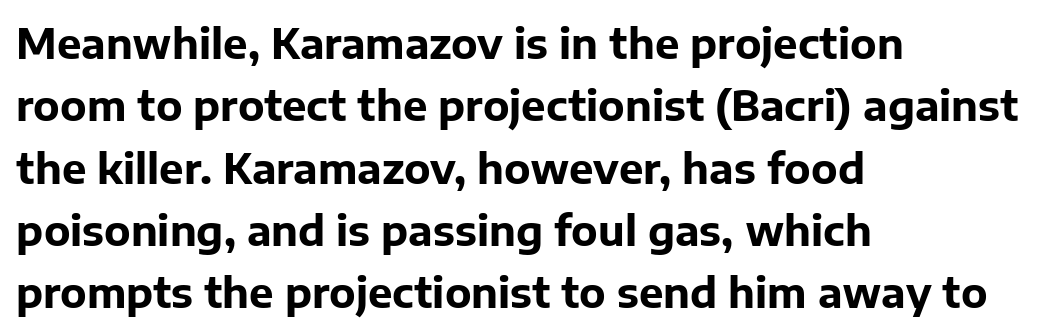
Character widths vary here, with narrow letters taking less room than wide ones. You could call the tracking neutral — neither tight nor loose. Grotesque or geometric, the face here clearly has no serifs. The space between consecutive lines is moderate. Chunky letters — that's bold for sure. The strip under each line holds only bare page.
